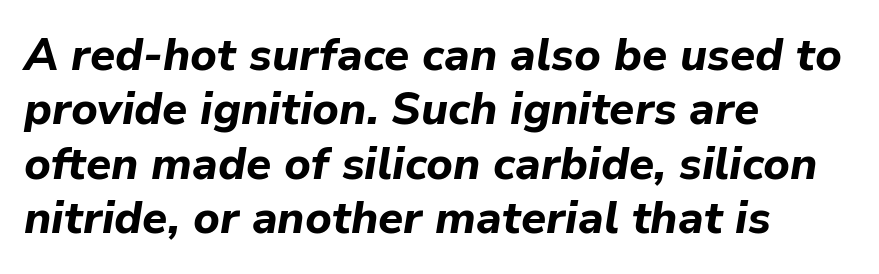
{"italic": "yes", "lean": "right", "slant_degrees": 9, "bold": "yes", "weight": "bold", "width": "normal", "stroke_contrast": "low", "x_height": "medium", "monospaced": "no", "underline": "no", "align": "left", "line_spacing_ratio": 1.21, "letter_spacing": "normal", "letter_spacing_em": 0.0, "glyph_px": 45}
